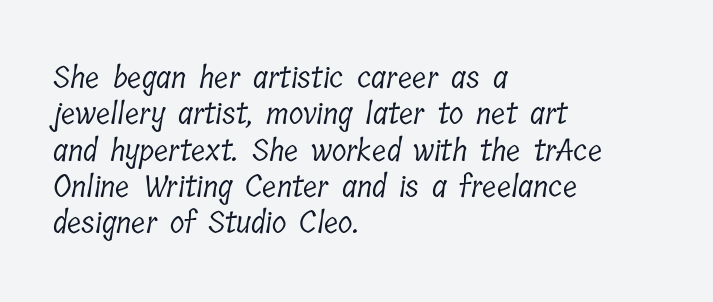
Q: Is the text bold? A: No.
Q: Is the typeface a serif or a sans-serif typeface? A: Serif.
Q: Is the text underlined? A: No.
Q: How is the paragraph aligned? A: Left-aligned.
Q: Is the spacing between letters normal or unusually wide? A: Normal.
Q: Width (condensed, normal, or wide)? A: Condensed.
Q: Stroke contrast? A: Low.
Q: x-height? A: Medium.
Q: Monospaced? A: No.
